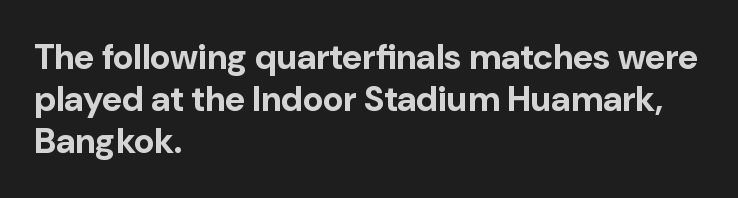
{"serif": "no", "italic": "no", "bold": "yes", "weight": "bold", "width": "normal", "stroke_contrast": "low", "x_height": "medium", "monospaced": "no", "underline": "no", "align": "left", "line_spacing_ratio": 1.2, "letter_spacing": "normal", "letter_spacing_em": 0.0, "glyph_px": 35}
